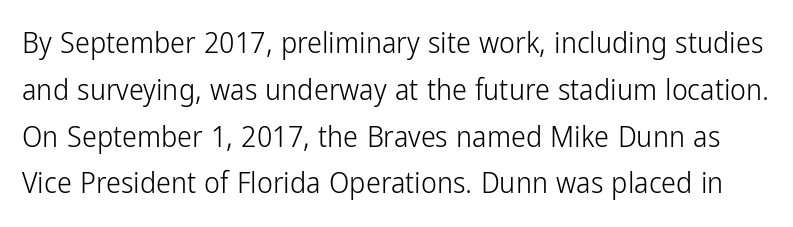
{"serif": "no", "italic": "no", "bold": "no", "weight": "light", "width": "condensed", "stroke_contrast": "low", "x_height": "medium", "monospaced": "no", "underline": "no", "line_spacing": "normal", "line_spacing_ratio": 1.56, "letter_spacing": "normal", "letter_spacing_em": 0.0, "glyph_px": 30}
